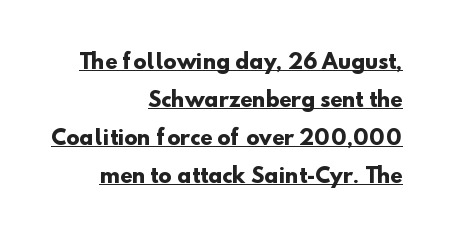
The leading is generous, giving the passage an open texture. Horizontally, the lines are justified to the trailing edge only. The tracking reads as untouched default to a designer's eye. I'd describe the lettering as bold — thick and assertive. The typesetter has applied underlining to the passage shown.
